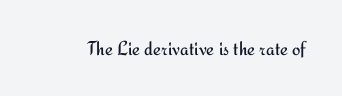
{"italic": "no", "bold": "no", "underline": "no", "letter_spacing": "normal", "letter_spacing_em": 0.0, "glyph_px": 20}
